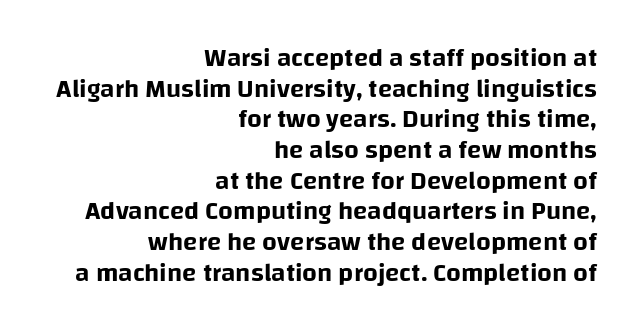
{"italic": "no", "underline": "no", "align": "right", "line_spacing_ratio": 1.18, "letter_spacing": "normal", "letter_spacing_em": 0.0, "glyph_px": 26}
